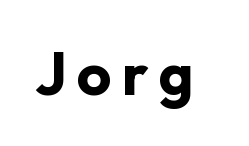
In terms of letterform style, serifs are entirely absent. Plenty of ink on the page — the face is bold. The passage shown is not underscored anywhere. Italic: no, the glyphs are upright roman. This sample has the flowing, uneven cadence of proportional lettering.
